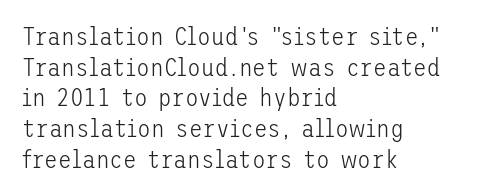
The image shows 25 px text type, upright; set left-aligned, line spacing 1.23x, normal letter spacing, not underlined.
